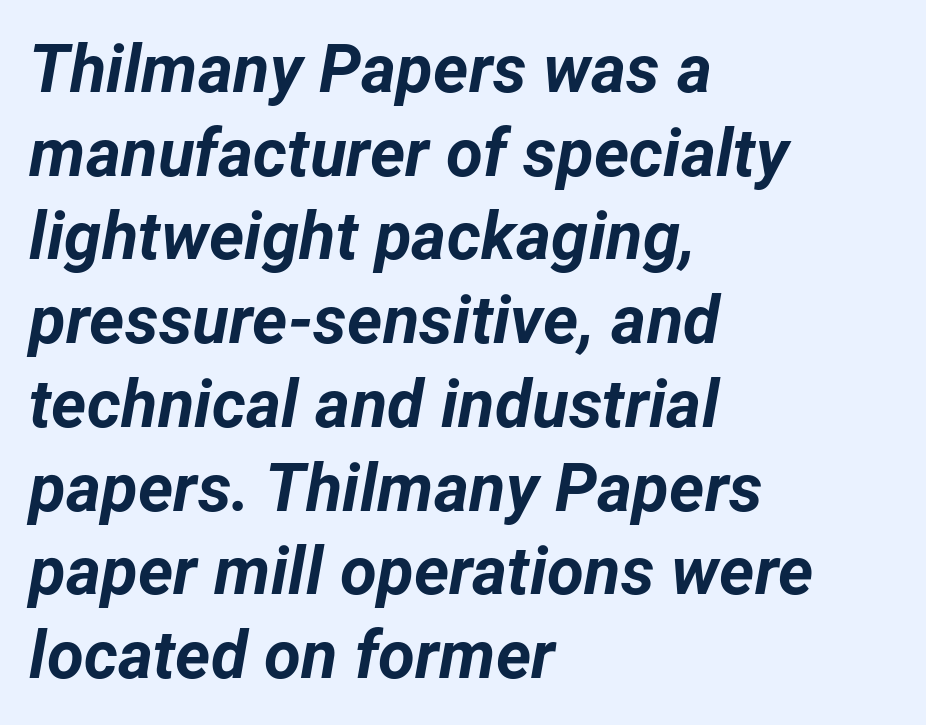
Each glyph is drawn with heavy, bold strokes. Each word holds together tightly as a unit, with standard inter-letter gaps. All the whitespace from short lines collects on the right. Underline: absent. Italic? Definitely — the glyphs are oblique.
